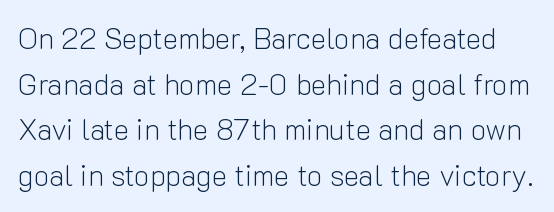
Q: Is the text bold? A: No.
Q: Is the text italic (slanted)? A: No, it is upright.
Q: Is the typeface a serif or a sans-serif typeface? A: Sans-serif.
Q: Is the text underlined? A: No.
Q: Is the spacing between letters normal or unusually wide? A: Normal.
Q: Is the spacing between lines tight, normal or loose? A: Normal.
Q: Width (condensed, normal, or wide)? A: Normal.
Q: Stroke contrast? A: Low.
Q: x-height? A: Medium.
Q: Monospaced? A: No.
